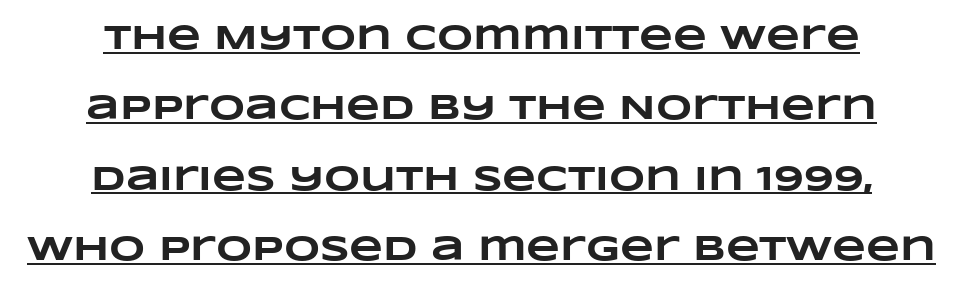
Q: Is the text bold? A: Yes.
Q: Is the text underlined? A: Yes.
Q: How is the paragraph aligned? A: Centered.
Q: Is the spacing between letters normal or unusually wide? A: Normal.
Q: Is the spacing between lines tight, normal or loose? A: Loose.
Q: Width (condensed, normal, or wide)? A: Wide.
Q: Stroke contrast? A: Low.
Q: x-height? A: Large.
Q: Monospaced? A: No.
